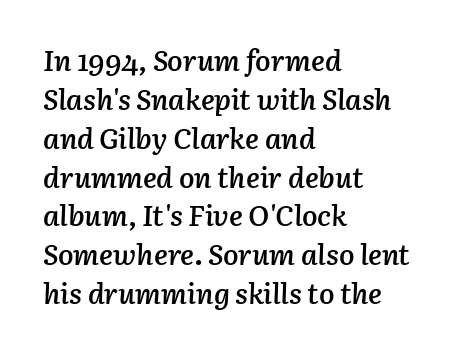
Q: Is the text bold? A: Semi-bold.
Q: Is the text italic (slanted)? A: Yes, it leans right by about 3 degrees.
Q: Is the text underlined? A: No.
Q: How is the paragraph aligned? A: Left-aligned.
Q: Is the spacing between letters normal or unusually wide? A: Normal.
Q: Is the spacing between lines tight, normal or loose? A: Normal.
Q: Width (condensed, normal, or wide)? A: Normal.
Q: Stroke contrast? A: Low.
Q: x-height? A: Medium.
Q: Monospaced? A: No.
